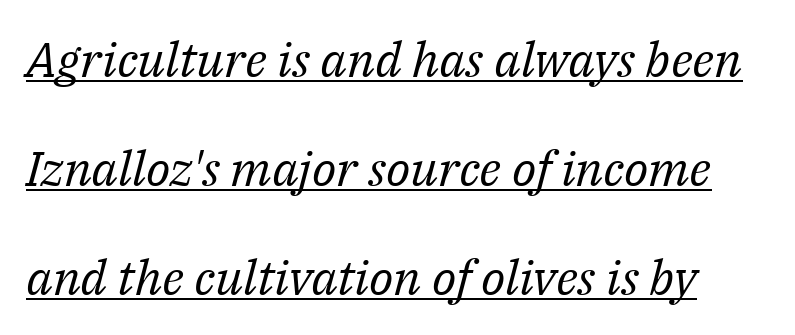
Compared with undecorated copy, this sample adds a rule below the words. Each letter keeps its own natural width here, so spacing adapts to shape. This reads as an unemphasized weight, regular at the heaviest. Does the leading feel generous? Absolutely, it's lavish. In terms of letterspacing, this is plain default setting.
